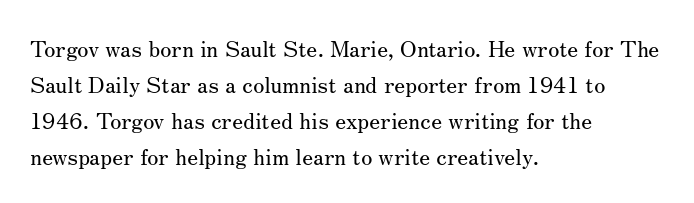
Nothing unusual about the tracking: characters are spaced as the font intends. The typesetter chose a ragged-right arrangement here. Vertical strokes here are truly vertical. In terms of leading, this rendering sits right in the middle.
